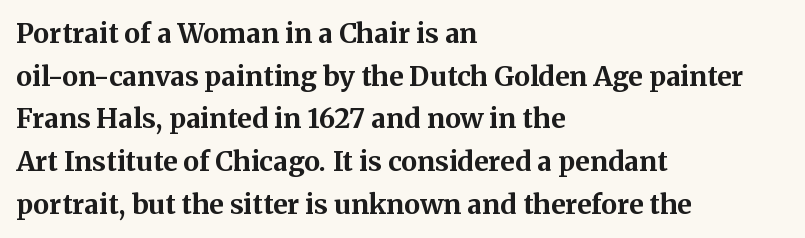
Q: Is the text bold? A: Yes.
Q: Is the text italic (slanted)? A: No, it is upright.
Q: Is the text underlined? A: No.
Q: How is the paragraph aligned? A: Left-aligned.
Q: Is the spacing between letters normal or unusually wide? A: Normal.
Q: Is the spacing between lines tight, normal or loose? A: Normal.
